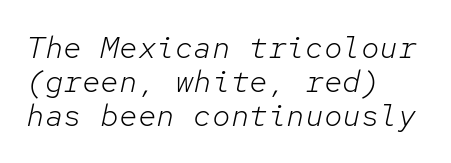
Q: Is the text bold? A: No.
Q: Is the text italic (slanted)? A: Yes, it leans right by about 12 degrees.
Q: Is the text underlined? A: No.
Q: How is the paragraph aligned? A: Left-aligned.
Q: Is the spacing between letters normal or unusually wide? A: Normal.
Q: Is the spacing between lines tight, normal or loose? A: Tight.
Q: Width (condensed, normal, or wide)? A: Normal.
Q: Stroke contrast? A: Low.
Q: x-height? A: Medium.
Q: Monospaced? A: Yes.
